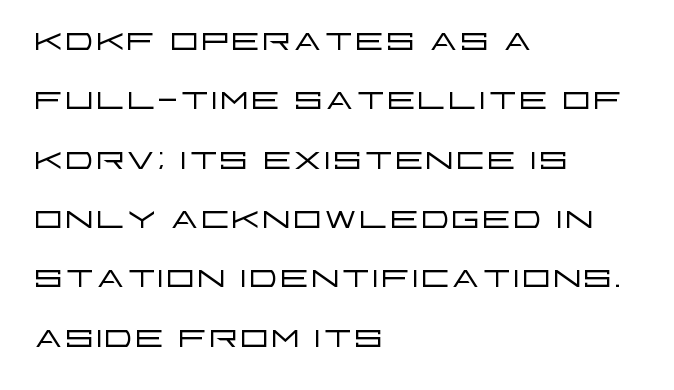
The image shows 46 px light, wide sans-serif type, upright; set left-aligned, normal line spacing (1.29x), normal letter spacing, not underlined; low stroke contrast and a large x-height.
